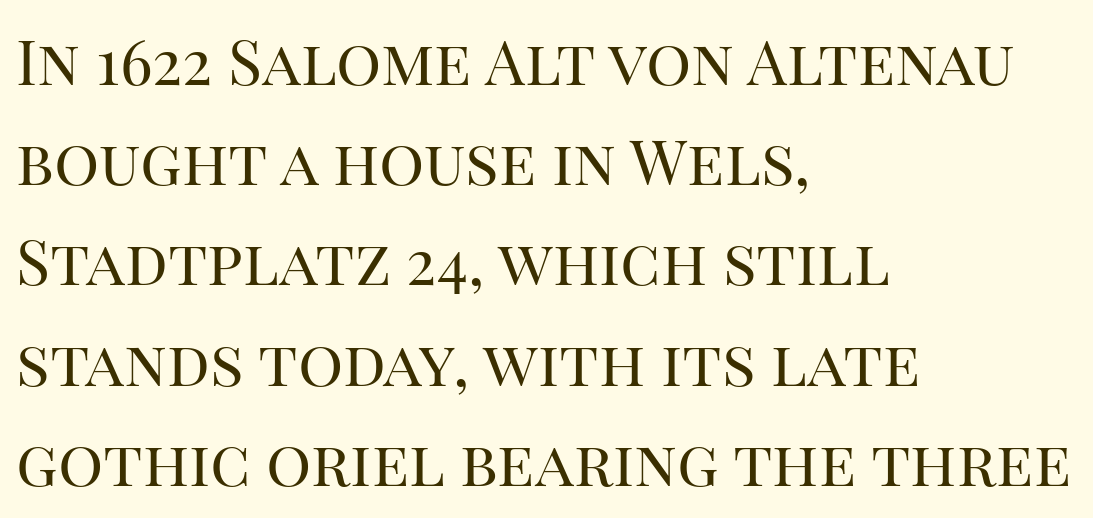
{"serif": "yes", "italic": "no", "bold": "no", "weight": "regular", "width": "normal", "stroke_contrast": "high", "x_height": "large", "monospaced": "no", "underline": "no", "align": "left", "line_spacing": "normal", "line_spacing_ratio": 1.59, "letter_spacing": "normal", "letter_spacing_em": 0.0, "glyph_px": 63}
